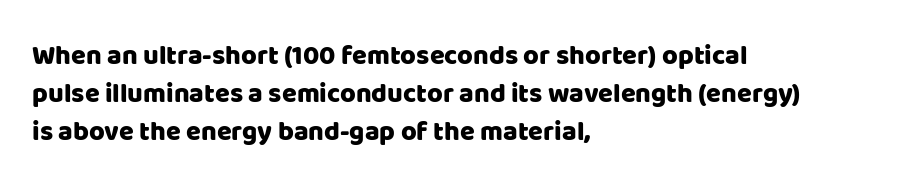
Every stem runs plumb, perpendicular to the baseline. No extra tracking has been applied to these lines. Students, observe: this is what conventionally led text looks like. The rendering anchors every line to the left-hand side. Just letters on the line, the space beneath them empty.
